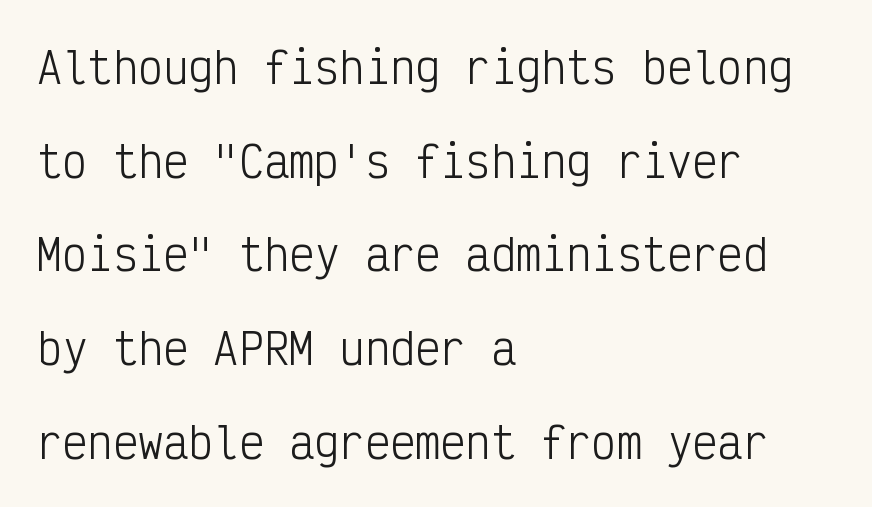
Q: Is the text bold? A: No.
Q: Is the text italic (slanted)? A: No, it is upright.
Q: Is the typeface a serif or a sans-serif typeface? A: Sans-serif.
Q: Is the text underlined? A: No.
Q: How is the paragraph aligned? A: Left-aligned.
Q: Is the spacing between letters normal or unusually wide? A: Normal.
Q: Is the spacing between lines tight, normal or loose? A: Loose.
Q: Width (condensed, normal, or wide)? A: Condensed.
Q: Stroke contrast? A: Low.
Q: x-height? A: Medium.
Q: Monospaced? A: Yes.
